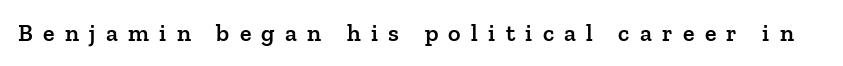
The image shows 24 px text type, upright; set unusually wide letter spacing (+0.43 em), not underlined.
